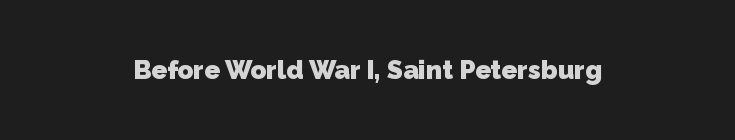
{"bold": "yes", "underline": "no", "align": "center", "letter_spacing": "normal", "letter_spacing_em": 0.0, "glyph_px": 26}
